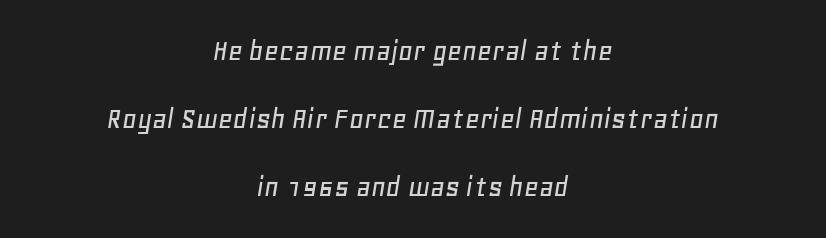
The image shows 32 px text type, italic (leaning right); set centered, loose line spacing (2.12x), normal letter spacing, not underlined; low stroke contrast and a large x-height.
